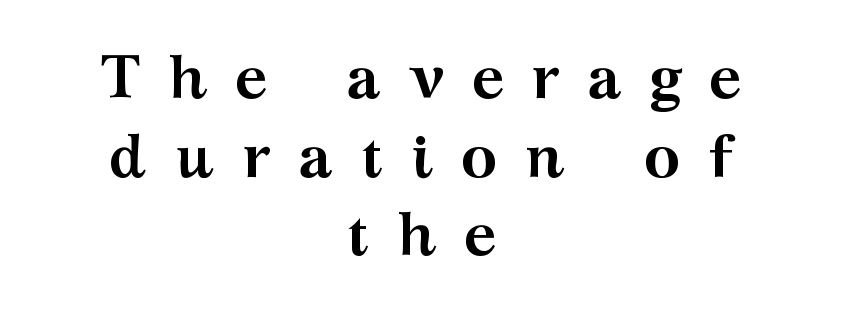
{"serif": "yes", "italic": "no", "bold": "yes", "weight": "semibold", "width": "wide", "stroke_contrast": "medium", "x_height": "medium", "monospaced": "no", "underline": "no", "align": "center", "line_spacing": "normal", "line_spacing_ratio": 1.29, "letter_spacing": "wide", "letter_spacing_em": 0.45, "glyph_px": 61}
